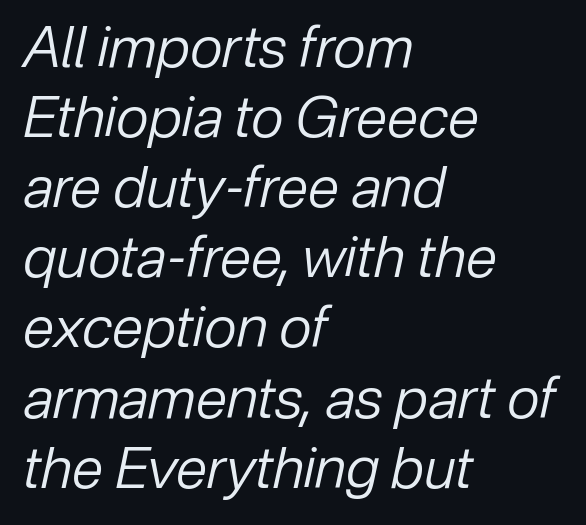
Q: Is the text bold? A: No.
Q: Is the text italic (slanted)? A: Yes, it leans right by about 12 degrees.
Q: Is the text underlined? A: No.
Q: How is the paragraph aligned? A: Left-aligned.
Q: Is the spacing between letters normal or unusually wide? A: Normal.
Q: Width (condensed, normal, or wide)? A: Normal.
Q: Stroke contrast? A: Low.
Q: x-height? A: Medium.
Q: Monospaced? A: No.
